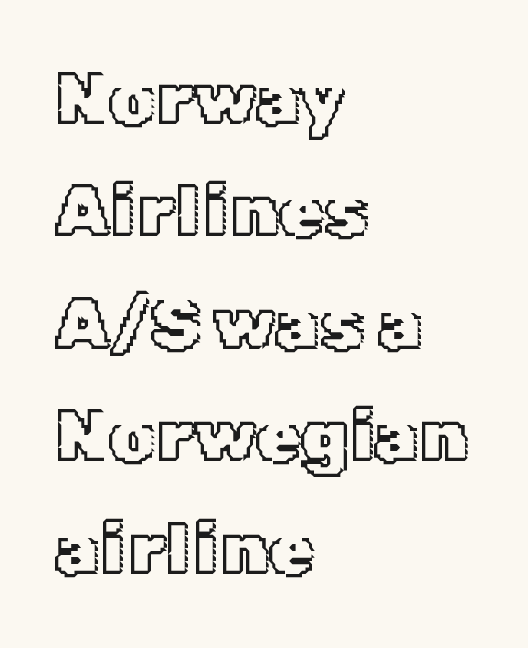
Standard letterfit; no display-style spreading of the glyphs. Tall strokes in this sample are plumb rather than angled. Alignment: flush left. The passage shown is typed in a proportional face where columns would drift.
